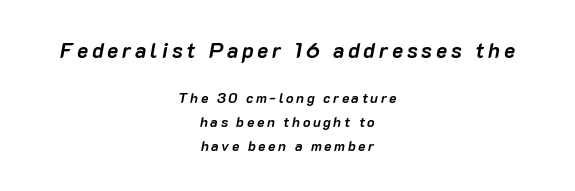
The typography opts for an oblique posture over an upright one. One-word summary of the alignment: center. Caption: upper text group enlarged, lower text group reduced. Strokes here are thick enough to call this a true bold. The strip under each line holds only bare page.
